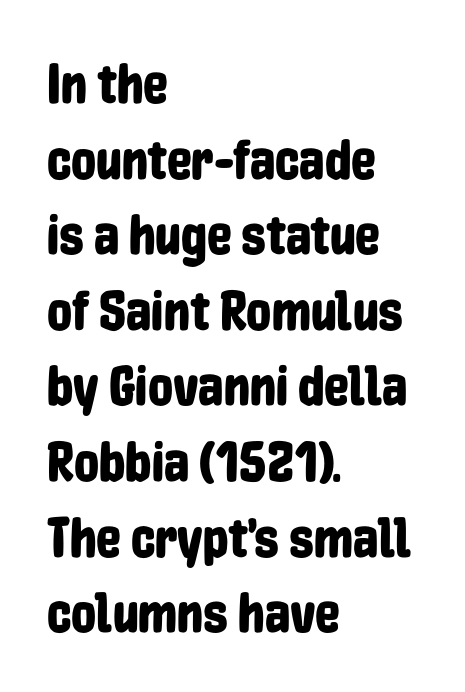
Q: Is the text italic (slanted)? A: No, it is upright.
Q: Is the typeface a serif or a sans-serif typeface? A: Sans-serif.
Q: Is the text underlined? A: No.
Q: How is the paragraph aligned? A: Left-aligned.
Q: Is the spacing between letters normal or unusually wide? A: Normal.
Q: Is the spacing between lines tight, normal or loose? A: Normal.
Q: Width (condensed, normal, or wide)? A: Condensed.
Q: Stroke contrast? A: Low.
Q: x-height? A: Medium.
Q: Monospaced? A: No.
